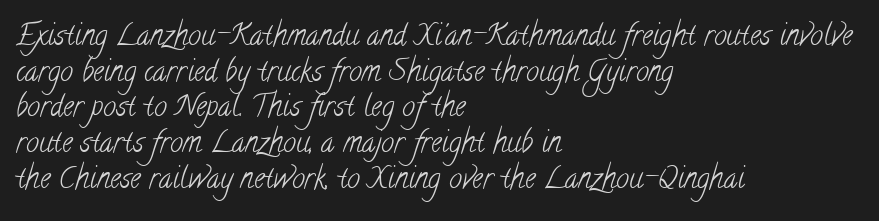
The characters display serif detailing at their extremities. A student would call this left alignment; a typographer would say flush left, rag right. The rendering uses natural spacing where letterforms have individual widths. Characters follow at the spacing the type designer built in. Summary of weight: not heavy and not bold.
